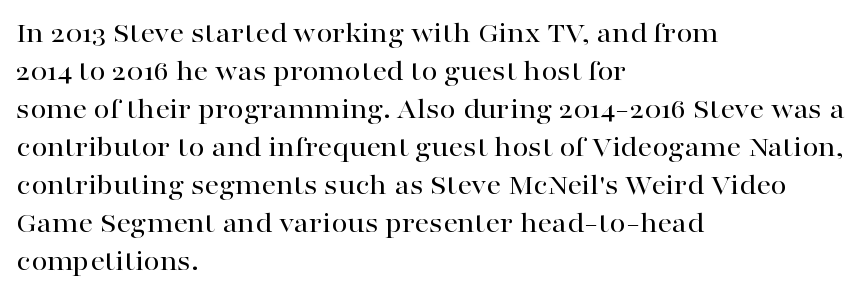
The image shows 29 px wide serif type, upright; set left-aligned, normal line spacing (1.31x), normal letter spacing, not underlined; high stroke contrast and a medium x-height.
